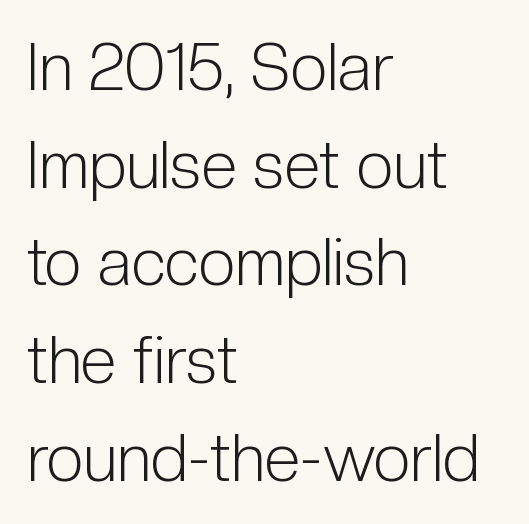
Q: Is the text bold? A: No.
Q: Is the text italic (slanted)? A: No, it is upright.
Q: Is the typeface a serif or a sans-serif typeface? A: Sans-serif.
Q: Is the text underlined? A: No.
Q: How is the paragraph aligned? A: Left-aligned.
Q: Is the spacing between letters normal or unusually wide? A: Normal.
Q: Is the spacing between lines tight, normal or loose? A: Normal.
Q: Width (condensed, normal, or wide)? A: Condensed.
Q: Stroke contrast? A: Low.
Q: x-height? A: Medium.
Q: Monospaced? A: No.
